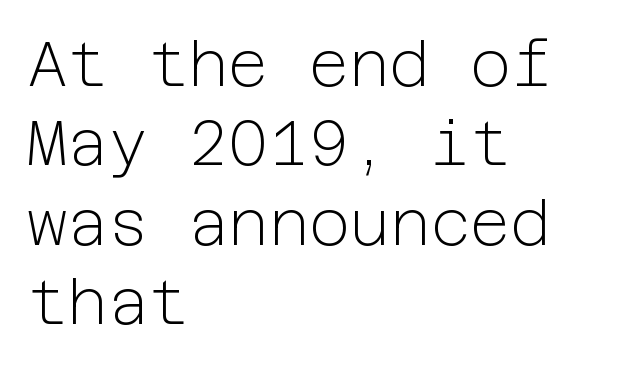
The lines in this sample share a left origin and differ only in where they stop. Stroke thickness stays within the range of a standard reading face or lighter. Anything drawn beneath the words? Only blank space. Quick note: not italic, upright. This block has exactly the height ordinary leading produces.
